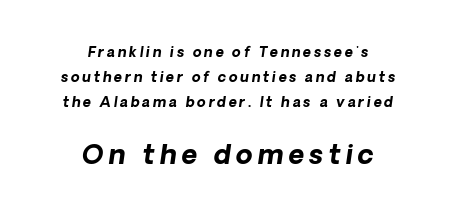
Q: Is the text bold? A: Yes.
Q: Is the text italic (slanted)? A: Yes, it leans right by about 8 degrees.
Q: Is the text underlined? A: No.
Q: How is the paragraph aligned? A: Centered.
Q: Which block of text is set in a larger size, the first (top) or the second (bottom)? A: The second (bottom) one.
